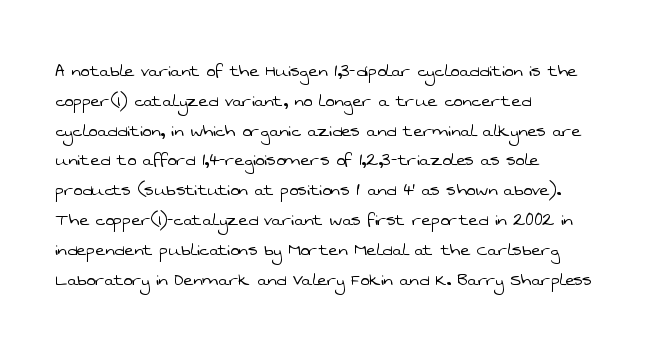
Q: Is the text bold? A: No.
Q: Is the text underlined? A: No.
Q: How is the paragraph aligned? A: Left-aligned.
Q: Is the spacing between letters normal or unusually wide? A: Normal.
Q: Is the spacing between lines tight, normal or loose? A: Normal.
